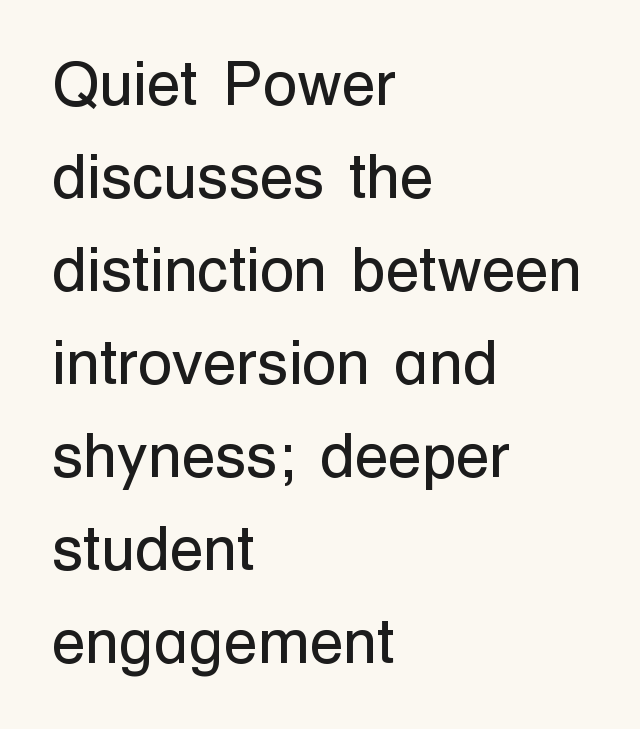
{"serif": "no", "italic": "no", "bold": "no", "weight": "regular", "width": "normal", "stroke_contrast": "low", "x_height": "medium", "monospaced": "no", "underline": "no", "align": "left", "line_spacing": "normal", "line_spacing_ratio": 1.5, "letter_spacing": "normal", "letter_spacing_em": 0.0, "glyph_px": 62}
